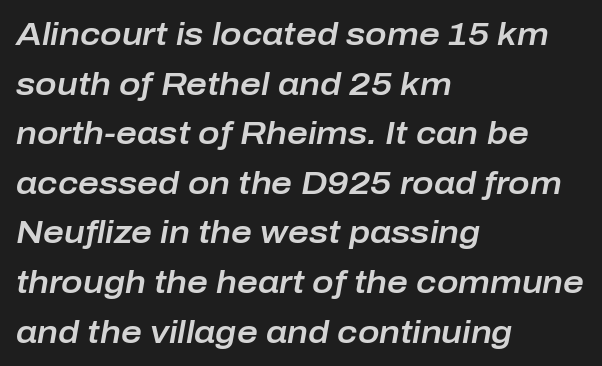
The image shows 32 px text type, italic (leaning right); set left-aligned, normal line spacing (1.55x), normal letter spacing, not underlined; low stroke contrast and a medium x-height.
